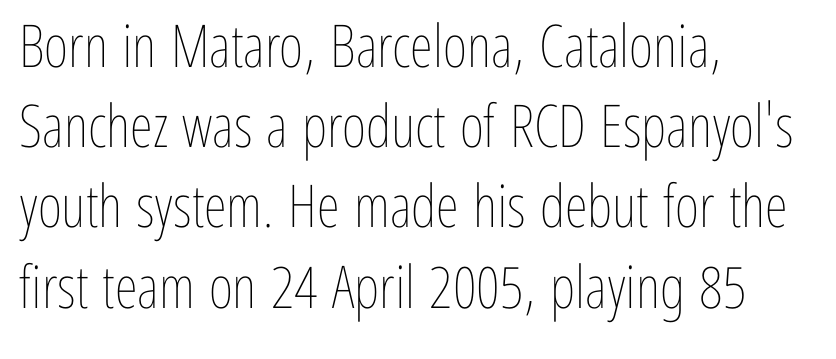
{"italic": "no", "bold": "no", "weight": "thin", "width": "condensed", "stroke_contrast": "low", "x_height": "medium", "monospaced": "no", "underline": "no", "align": "left", "line_spacing": "normal", "line_spacing_ratio": 1.36, "letter_spacing": "normal", "letter_spacing_em": 0.0, "glyph_px": 59}
